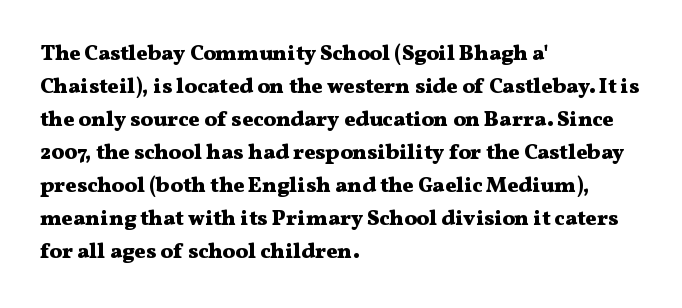
The sample has been set heavy, in full bold. Any mark beneath the type? The region is blank. The ragged edge is on the right, which tells us the setting is flush left. This sample uses plain, unmodified letter spacing. Posture: vertical. Does the leading feel generous? No, just average.
